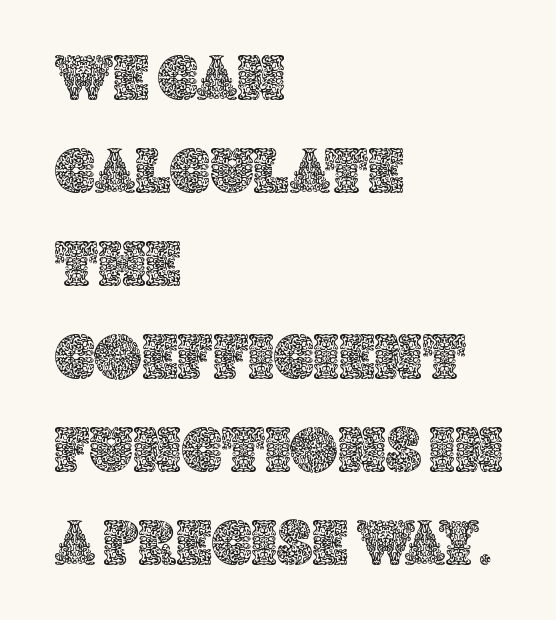
{"italic": "no", "width": "normal", "x_height": "large", "monospaced": "no", "underline": "no", "align": "left", "line_spacing": "normal", "line_spacing_ratio": 1.43, "letter_spacing": "normal", "letter_spacing_em": 0.0, "glyph_px": 65}
